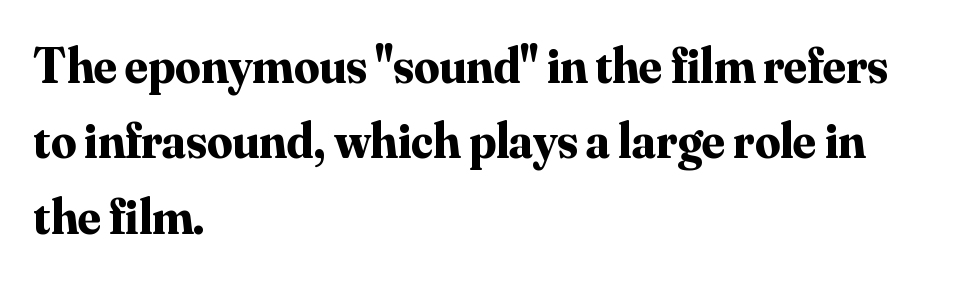
Q: Is the text bold? A: Yes.
Q: Is the text italic (slanted)? A: No, it is upright.
Q: Is the typeface a serif or a sans-serif typeface? A: Serif.
Q: Is the text underlined? A: No.
Q: How is the paragraph aligned? A: Left-aligned.
Q: Is the spacing between letters normal or unusually wide? A: Normal.
Q: Is the spacing between lines tight, normal or loose? A: Normal.
Q: Width (condensed, normal, or wide)? A: Normal.
Q: Stroke contrast? A: Medium.
Q: x-height? A: Small.
Q: Monospaced? A: No.
